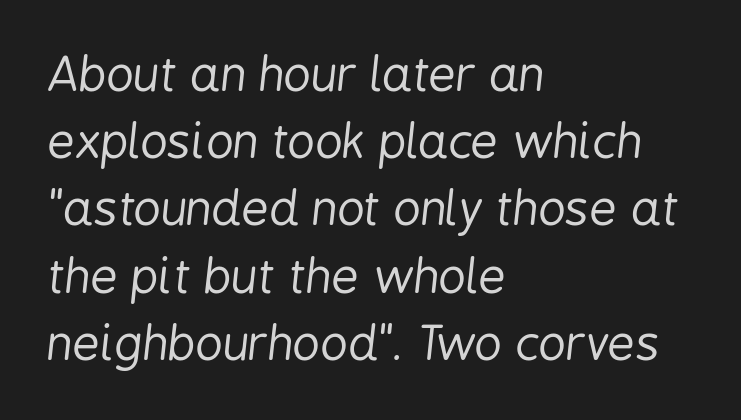
Plain, unruled lines of type. If you drew a ruler down the left edge, every line would touch it. The text carries the slant typical of an italic or oblique font. The face looks like a standard text weight, possibly lighter.
